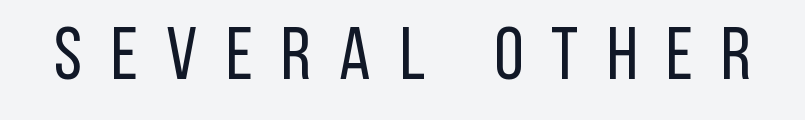
Do the characters align in a grid? No, the font is proportional. This sample uses a sans-serif face. Short note: letters widely spaced. Quick note: underline off.
